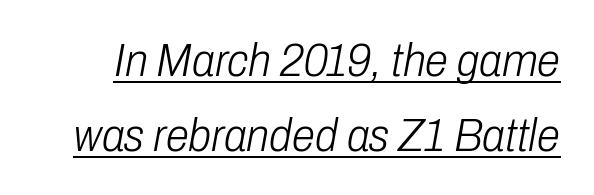
The image shows 47 px light, condensed type, italic (leaning right); set normal line spacing (1.59x), normal letter spacing, underlined; low stroke contrast and a medium x-height.
